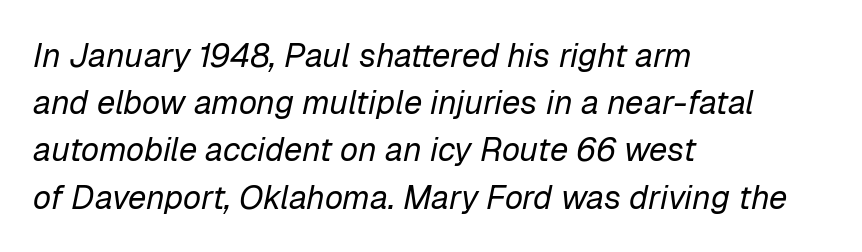
{"italic": "yes", "lean": "right", "slant_degrees": 12, "bold": "no", "weight": "regular", "width": "normal", "stroke_contrast": "low", "x_height": "medium", "monospaced": "no", "underline": "no", "align": "left", "line_spacing": "normal", "line_spacing_ratio": 1.43, "letter_spacing": "normal", "letter_spacing_em": 0.0, "glyph_px": 33}
